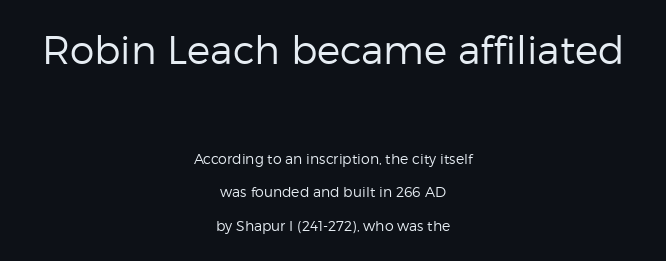
Does the type have serifs? No, each stem ends abruptly. A bare baseline throughout the passage. The face used here is rendered with its standard letterfit. If you squint, the top block still reads clearly — it's the larger of the two. Whoever set this chose breathing room over compactness in the vertical rhythm. Notice how the stems are strictly vertical — no italics here.
